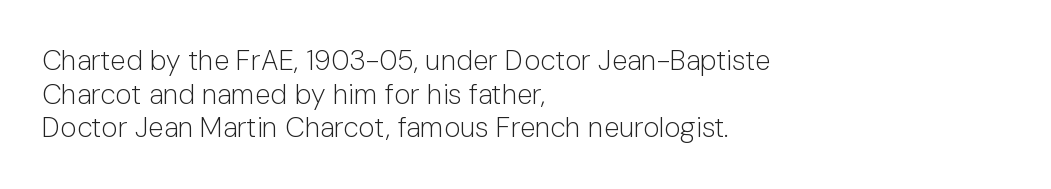
The image shows 28 px light sans-serif type, upright; set left-aligned, line spacing 1.2x, normal letter spacing, not underlined; low stroke contrast and a medium x-height.
